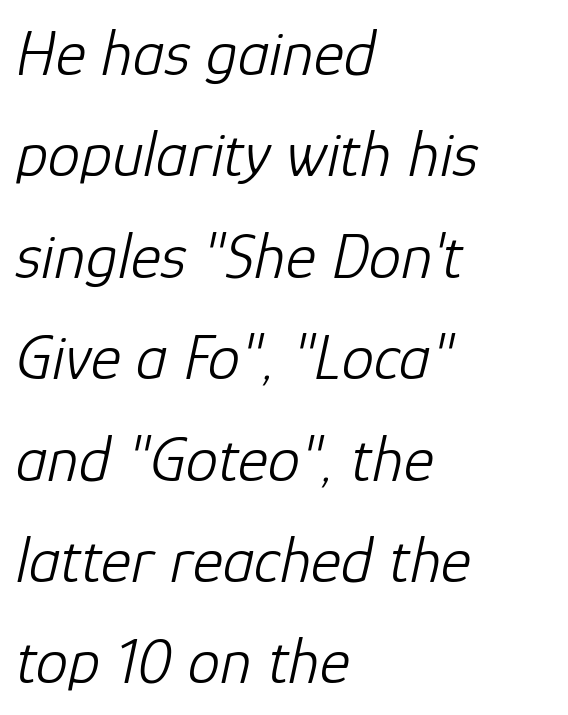
Honestly, the row spacing looks completely unremarkable. Italic? Definitely — the glyphs are oblique. If you drew a ruler down the left edge, every line would touch it. Beneath every word, the page is bare.
